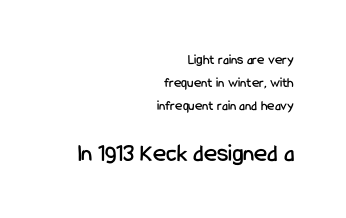
Q: Is the text italic (slanted)? A: No, it is upright.
Q: Is the text underlined? A: No.
Q: How is the paragraph aligned? A: Right-aligned.
Q: Is the spacing between letters normal or unusually wide? A: Normal.
Q: Is the spacing between lines tight, normal or loose? A: Normal.
Q: Which block of text is set in a larger size, the first (top) or the second (bottom)? A: The second (bottom) one.
